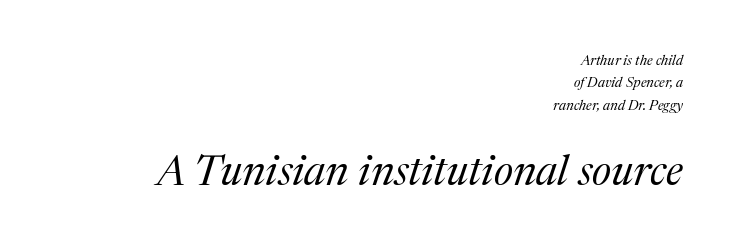
The image shows 42 px regular-weight serif type, italic (leaning right); set right-aligned, normal line spacing (1.59x), normal letter spacing, not underlined; the second (bottom) block is 3.0x larger; medium stroke contrast and a medium x-height.
